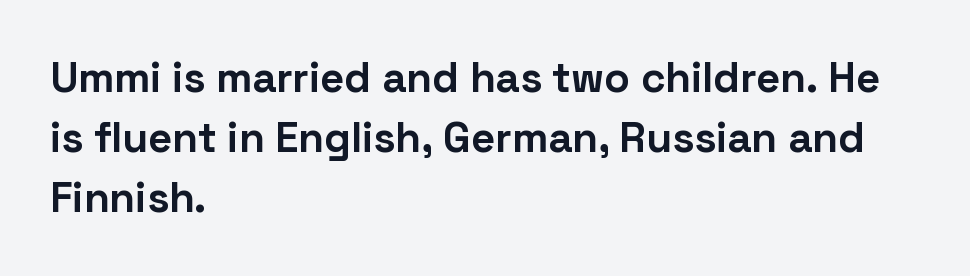
The image shows 42 px bold sans-serif type, upright; set left-aligned, normal line spacing (1.43x), normal letter spacing, not underlined; low stroke contrast and a medium x-height.
